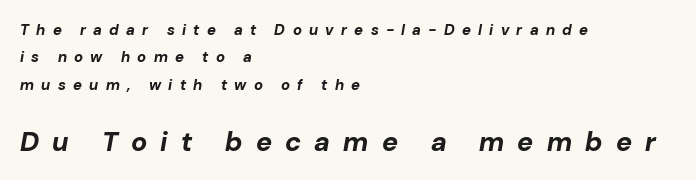
Q: Is the text bold? A: Yes.
Q: Is the text italic (slanted)? A: Yes, it leans right by about 10 degrees.
Q: Is the text underlined? A: No.
Q: How is the paragraph aligned? A: Left-aligned.
Q: Is the spacing between letters normal or unusually wide? A: Unusually wide.
Q: Which block of text is set in a larger size, the first (top) or the second (bottom)? A: The second (bottom) one.
